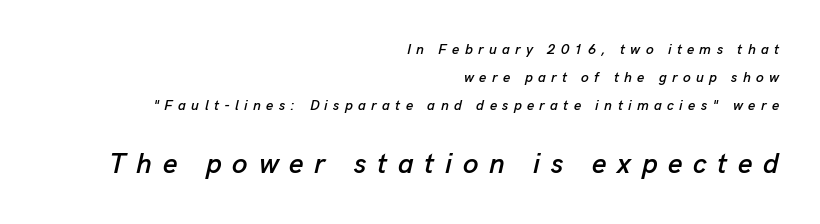
{"italic": "yes", "lean": "right", "slant_degrees": 13, "width": "normal", "stroke_contrast": "low", "x_height": "medium", "monospaced": "no", "underline": "no", "align": "right", "line_spacing": "loose", "line_spacing_ratio": 2.0, "letter_spacing": "wide", "letter_spacing_em": 0.38, "larger_block": "second", "size_ratio": 2.0, "glyph_px": 28}
